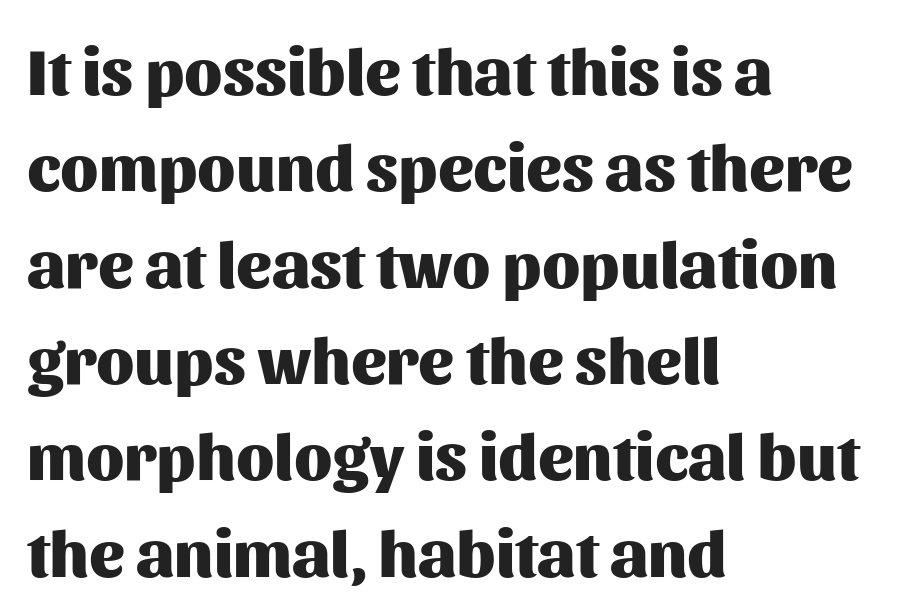
The image shows 66 px heavy sans-serif type, upright; set left-aligned, normal line spacing (1.46x), normal letter spacing, not underlined; medium stroke contrast and a medium x-height.
